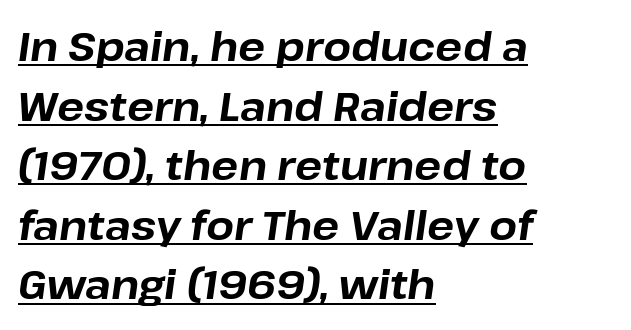
Q: Is the text bold? A: Yes.
Q: Is the text italic (slanted)? A: Yes, it leans right by about 8 degrees.
Q: Is the text underlined? A: Yes.
Q: How is the paragraph aligned? A: Left-aligned.
Q: Is the spacing between letters normal or unusually wide? A: Normal.
Q: Is the spacing between lines tight, normal or loose? A: Normal.
Q: Width (condensed, normal, or wide)? A: Normal.
Q: Stroke contrast? A: Low.
Q: x-height? A: Medium.
Q: Monospaced? A: No.
